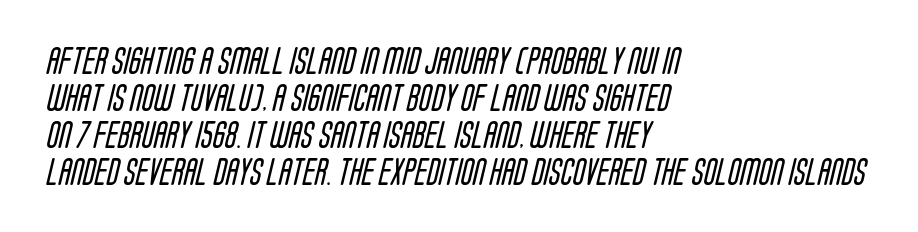
Q: Is the text bold? A: No.
Q: Is the typeface a serif or a sans-serif typeface? A: Sans-serif.
Q: Is the text underlined? A: No.
Q: How is the paragraph aligned? A: Left-aligned.
Q: Is the spacing between letters normal or unusually wide? A: Normal.
Q: Is the spacing between lines tight, normal or loose? A: Normal.
Q: Width (condensed, normal, or wide)? A: Condensed.
Q: Stroke contrast? A: Low.
Q: x-height? A: Large.
Q: Monospaced? A: No.
